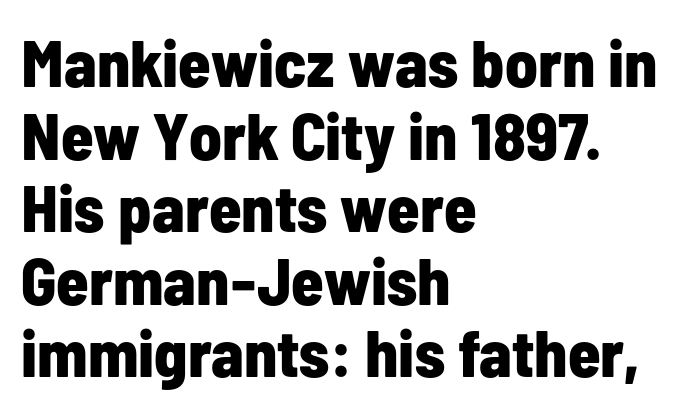
{"serif": "no", "italic": "no", "bold": "yes", "weight": "bold", "width": "condensed", "stroke_contrast": "low", "x_height": "medium", "monospaced": "no", "underline": "no", "align": "left", "line_spacing": "tight", "line_spacing_ratio": 1.1, "letter_spacing": "normal", "letter_spacing_em": 0.0, "glyph_px": 66}
